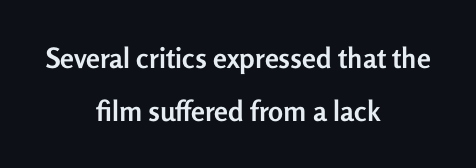
Q: Is the text bold? A: Yes.
Q: Is the text italic (slanted)? A: No, it is upright.
Q: Is the typeface a serif or a sans-serif typeface? A: Sans-serif.
Q: Is the text underlined? A: No.
Q: How is the paragraph aligned? A: Centered.
Q: Is the spacing between letters normal or unusually wide? A: Normal.
Q: Width (condensed, normal, or wide)? A: Normal.
Q: Stroke contrast? A: Low.
Q: x-height? A: Medium.
Q: Monospaced? A: No.
